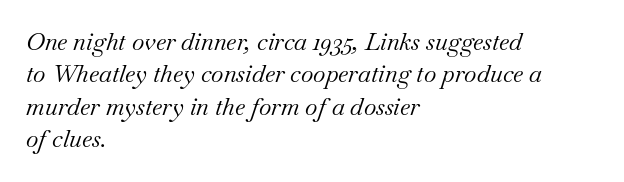
Q: Is the text bold? A: No.
Q: Is the text italic (slanted)? A: Yes, it leans right by about 18 degrees.
Q: Is the text underlined? A: No.
Q: How is the paragraph aligned? A: Left-aligned.
Q: Is the spacing between letters normal or unusually wide? A: Normal.
Q: Is the spacing between lines tight, normal or loose? A: Normal.
